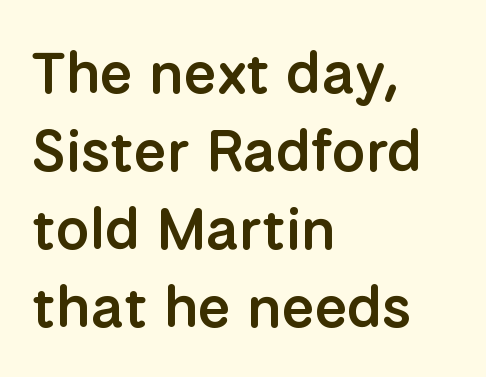
Each row of text sits above clean, open space. Each letter keeps its own natural width here, so spacing adapts to shape. Casual observation: everything's shoved over to the left. The typeface chosen for these lines omits serifs. It's the straight-up-and-down kind of type.
